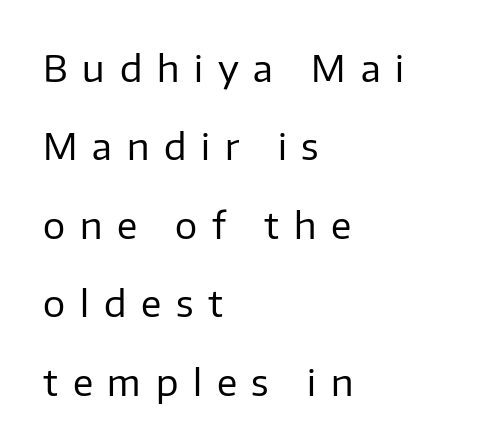
The image shows 37 px regular-weight sans-serif type, upright; set left-aligned, loose line spacing (2.12x), unusually wide letter spacing (+0.4 em), not underlined; low stroke contrast and a medium x-height.
